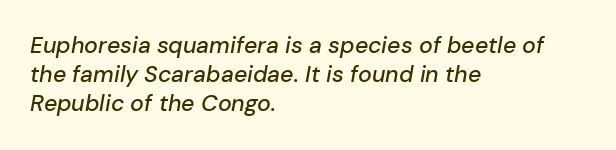
{"italic": "yes", "lean": "right", "slant_degrees": 10, "underline": "no", "align": "left", "line_spacing": "normal", "line_spacing_ratio": 1.27, "letter_spacing": "normal", "letter_spacing_em": 0.0, "glyph_px": 23}
